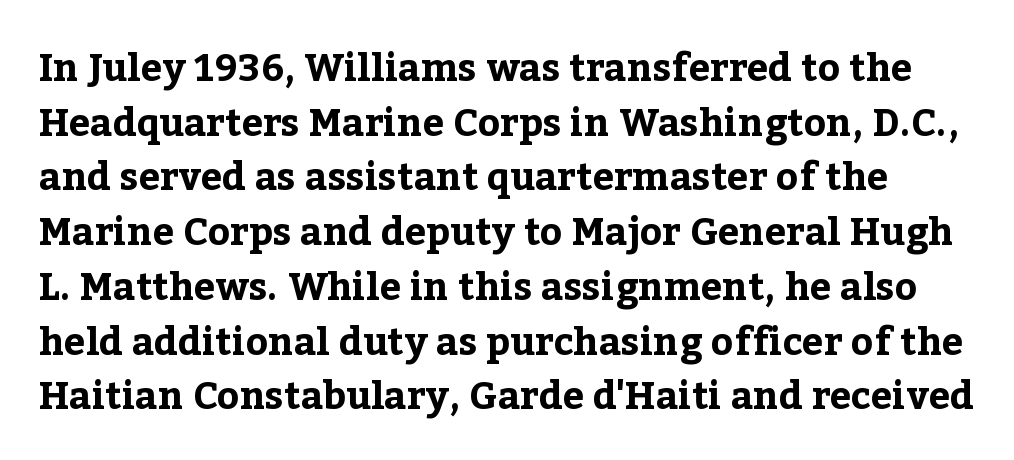
Each letter keeps its own natural width here, so spacing adapts to shape. The baseline area is clear. Note: serifs present on the glyphs. A full-strength bold gives these letters their thick strokes. Honestly, the letter spacing is just normal — you wouldn't notice it.
